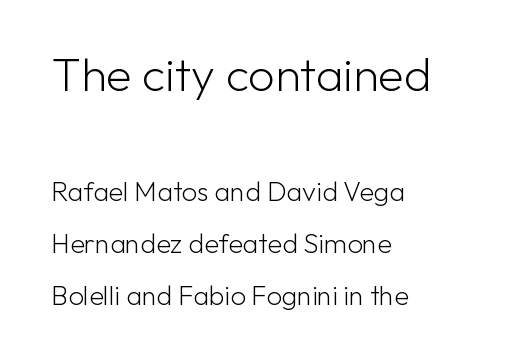
The image shows 47 px light sans-serif type, upright; set left-aligned, loose line spacing (1.91x), normal letter spacing, not underlined; the first (top) block is 1.74x larger; low stroke contrast and a medium x-height.
